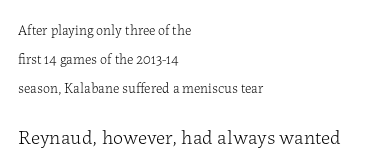
{"italic": "no", "bold": "no", "underline": "no", "align": "left", "line_spacing": "loose", "line_spacing_ratio": 2.07, "letter_spacing": "normal", "letter_spacing_em": 0.0, "larger_block": "second", "size_ratio": 1.43, "glyph_px": 20}
